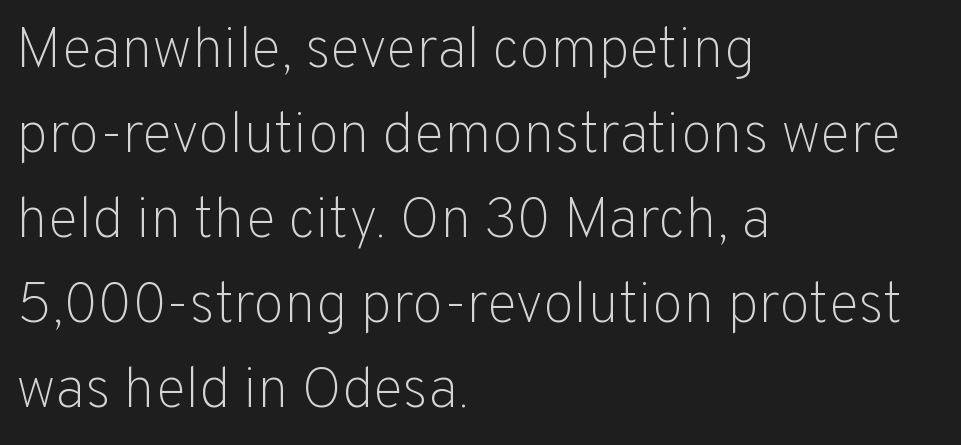
Q: Is the text bold? A: No.
Q: Is the text italic (slanted)? A: No, it is upright.
Q: Is the typeface a serif or a sans-serif typeface? A: Sans-serif.
Q: Is the text underlined? A: No.
Q: How is the paragraph aligned? A: Left-aligned.
Q: Is the spacing between letters normal or unusually wide? A: Normal.
Q: Is the spacing between lines tight, normal or loose? A: Normal.
Q: Width (condensed, normal, or wide)? A: Normal.
Q: Stroke contrast? A: Low.
Q: x-height? A: Medium.
Q: Monospaced? A: No.
